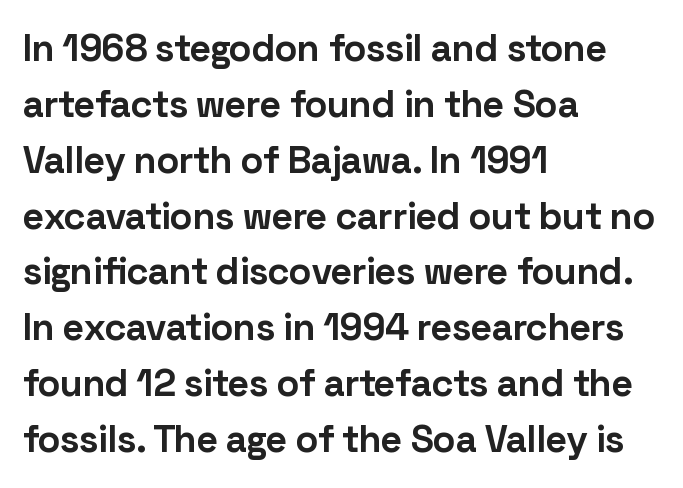
The image shows 38 px bold sans-serif type, upright; set left-aligned, normal line spacing (1.47x), normal letter spacing, not underlined; low stroke contrast and a medium x-height.
